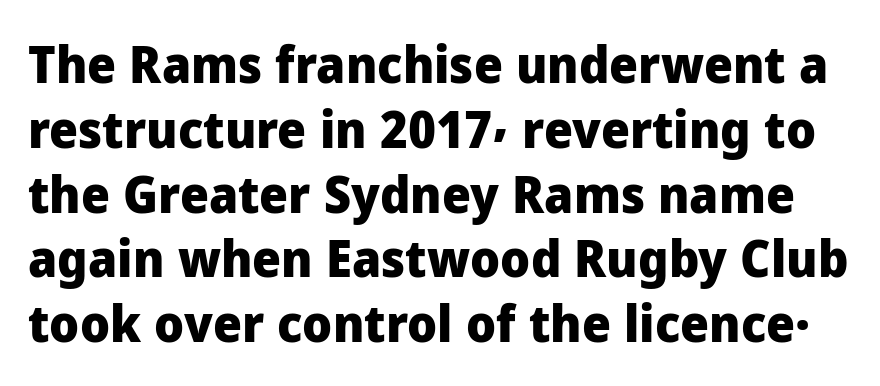
Q: Is the text bold? A: Yes.
Q: Is the text italic (slanted)? A: No, it is upright.
Q: Is the typeface a serif or a sans-serif typeface? A: Sans-serif.
Q: Is the text underlined? A: No.
Q: Is the spacing between letters normal or unusually wide? A: Normal.
Q: Is the spacing between lines tight, normal or loose? A: Normal.
Q: Width (condensed, normal, or wide)? A: Normal.
Q: Stroke contrast? A: Low.
Q: x-height? A: Medium.
Q: Monospaced? A: No.
